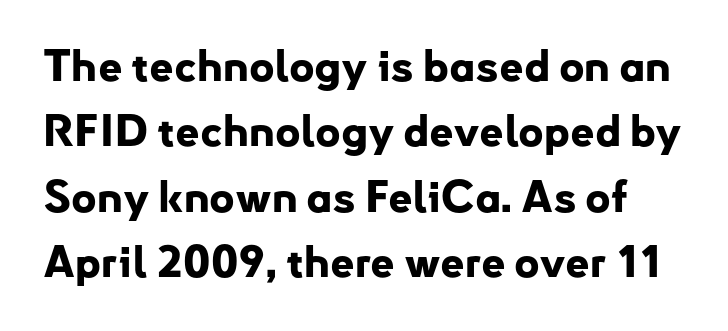
Q: Is the text bold? A: Yes.
Q: Is the text italic (slanted)? A: No, it is upright.
Q: Is the typeface a serif or a sans-serif typeface? A: Sans-serif.
Q: Is the text underlined? A: No.
Q: Is the spacing between letters normal or unusually wide? A: Normal.
Q: Is the spacing between lines tight, normal or loose? A: Normal.
Q: Width (condensed, normal, or wide)? A: Normal.
Q: Stroke contrast? A: Low.
Q: x-height? A: Small.
Q: Monospaced? A: No.
